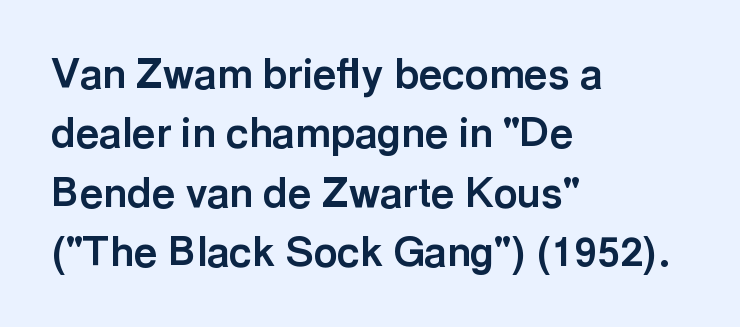
Q: Is the text bold? A: Yes.
Q: Is the text italic (slanted)? A: No, it is upright.
Q: Is the typeface a serif or a sans-serif typeface? A: Sans-serif.
Q: Is the text underlined? A: No.
Q: How is the paragraph aligned? A: Left-aligned.
Q: Is the spacing between letters normal or unusually wide? A: Normal.
Q: Is the spacing between lines tight, normal or loose? A: Normal.
Q: Width (condensed, normal, or wide)? A: Normal.
Q: x-height? A: Medium.
Q: Monospaced? A: No.
